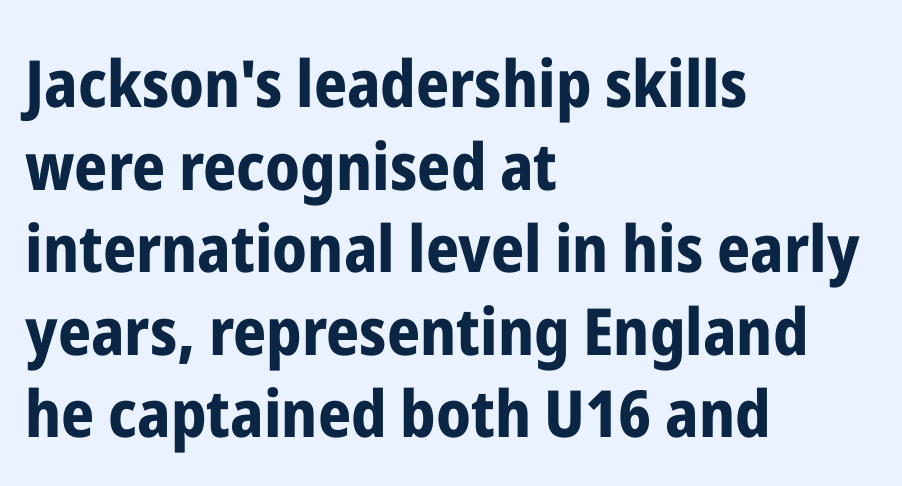
On the weight axis this lands at bold, roughly 700. The letters stand upright; this is a roman face. A normal amount of white space separates one row of letters from the next. Leftover space on each line is placed entirely after the last word. Varying glyph widths throughout — classic text-font behaviour. The designer went with a sans here, leaving each stem footless.
